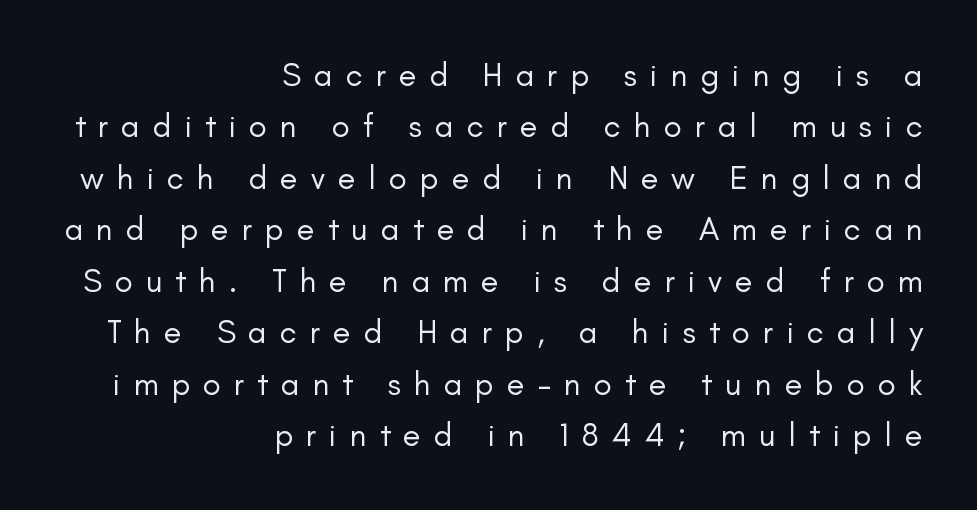
{"serif": "no", "italic": "no", "bold": "no", "weight": "regular", "width": "normal", "stroke_contrast": "low", "x_height": "small", "monospaced": "no", "underline": "no", "align": "right", "line_spacing": "normal", "line_spacing_ratio": 1.56, "letter_spacing": "wide", "letter_spacing_em": 0.39, "glyph_px": 33}
